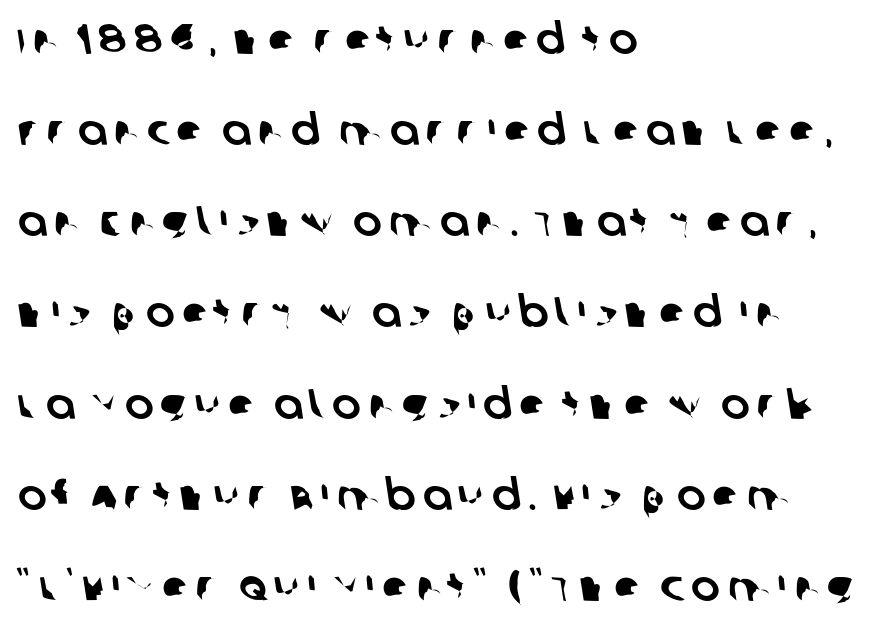
Q: Is the typeface a serif or a sans-serif typeface? A: Sans-serif.
Q: Is the text underlined? A: No.
Q: How is the paragraph aligned? A: Left-aligned.
Q: Is the spacing between lines tight, normal or loose? A: Loose.
Q: Width (condensed, normal, or wide)? A: Normal.
Q: Stroke contrast? A: Low.
Q: x-height? A: Large.
Q: Monospaced? A: No.
